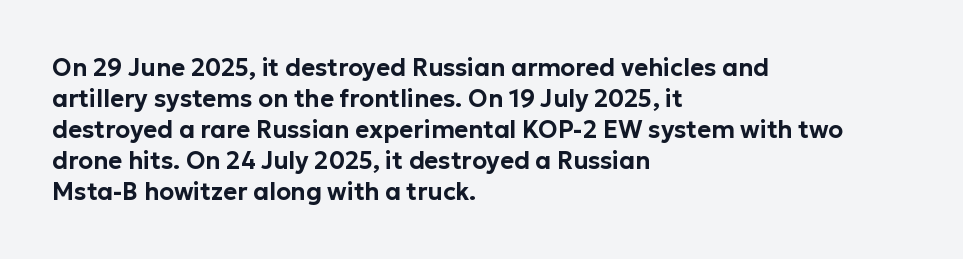
The image shows 24 px text type, upright; set left-aligned, normal line spacing (1.29x), normal letter spacing, not underlined.
